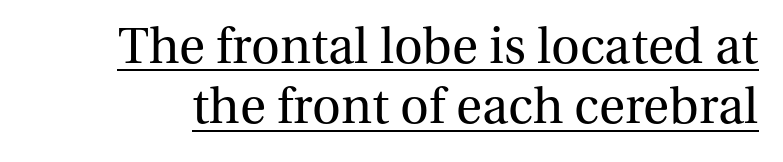
The image shows 50 px regular-weight serif type, upright; set line spacing 1.21x, normal letter spacing, underlined; medium stroke contrast and a medium x-height.
